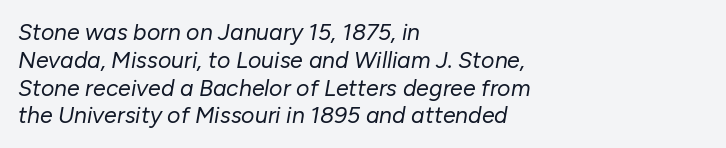
The image shows 23 px text type, italic (leaning right); set left-aligned, line spacing 1.21x, normal letter spacing, not underlined.
